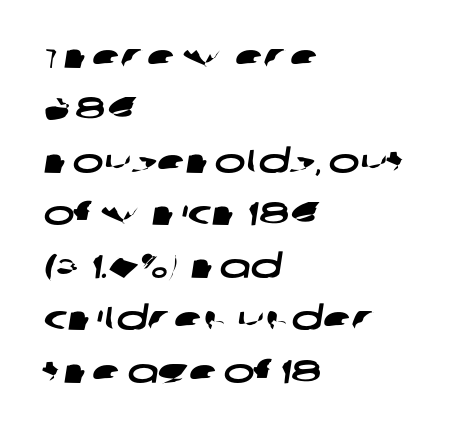
Q: Is the typeface a serif or a sans-serif typeface? A: Sans-serif.
Q: Is the text underlined? A: No.
Q: How is the paragraph aligned? A: Left-aligned.
Q: Is the spacing between letters normal or unusually wide? A: Normal.
Q: Is the spacing between lines tight, normal or loose? A: Normal.
Q: Width (condensed, normal, or wide)? A: Wide.
Q: Stroke contrast? A: Low.
Q: x-height? A: Large.
Q: Monospaced? A: No.
